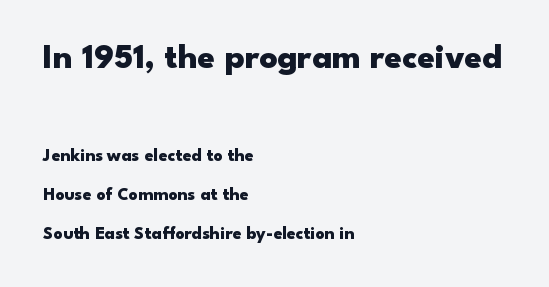
Serif or sans? Sans — the stroke terminals are bare. Which chunk is bigger? The first one — the top block dwarfs the bottom. In terms of weight, the rendering is a true, heavy bold. A student would call this left alignment; a typographer would say flush left, rag right.
